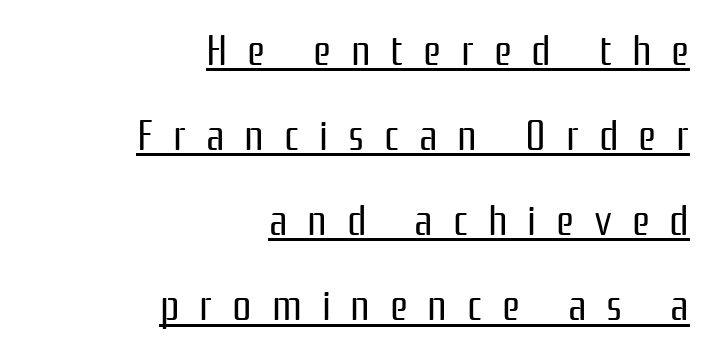
The image shows 43 px regular-weight, condensed sans-serif type, upright; set right-aligned, loose line spacing (1.98x), unusually wide letter spacing (+0.46 em), underlined; low stroke contrast and a medium x-height.
